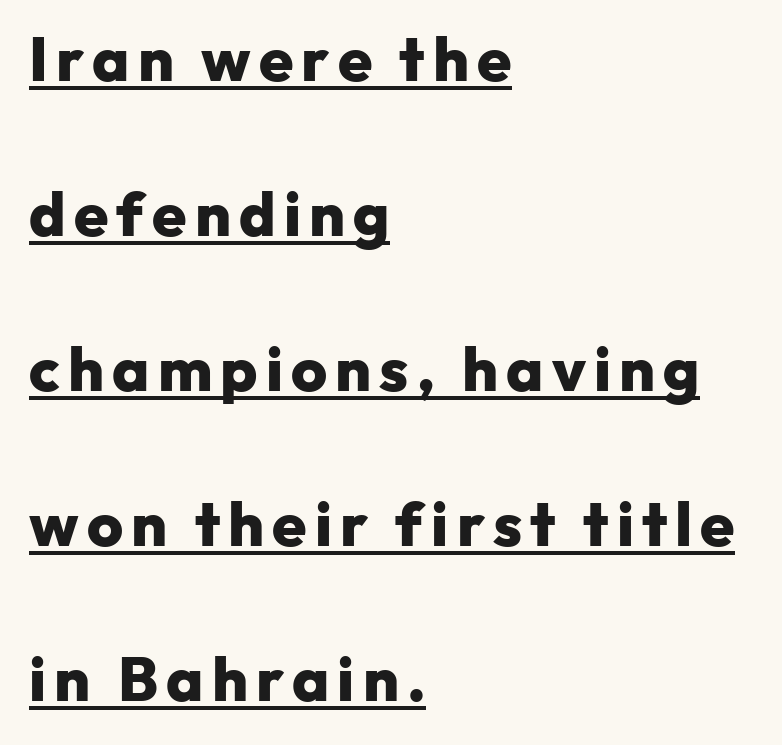
Visually the block forms a straight wall on the left and a jagged coastline on the right. Is this a fixed-width face? No — the glyphs have proportional, varying widths. You can tell from the bare stems that sans-serif type was used. A great deal of white space separates one row of letters from the next. These lines were composed using upright roman letters. Does a line run under the words? Yes, clearly.
